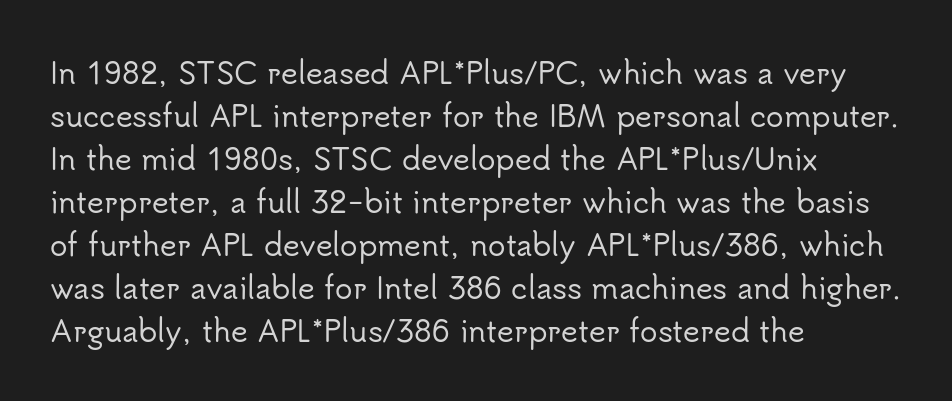
The axis of the letterforms is exactly vertical. Reading down the column, the eye jumps a familiar distance to each next line. The gaps between neighbouring characters are ordinary and unremarkable. You can tell from the bare stems that sans-serif type was used.
